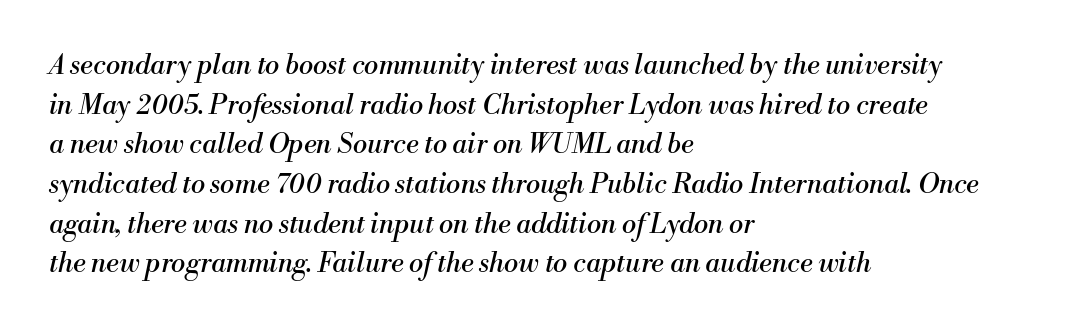
Q: Is the text bold? A: No.
Q: Is the text italic (slanted)? A: Yes, it leans right by about 13 degrees.
Q: Is the text underlined? A: No.
Q: How is the paragraph aligned? A: Left-aligned.
Q: Is the spacing between letters normal or unusually wide? A: Normal.
Q: Is the spacing between lines tight, normal or loose? A: Normal.
